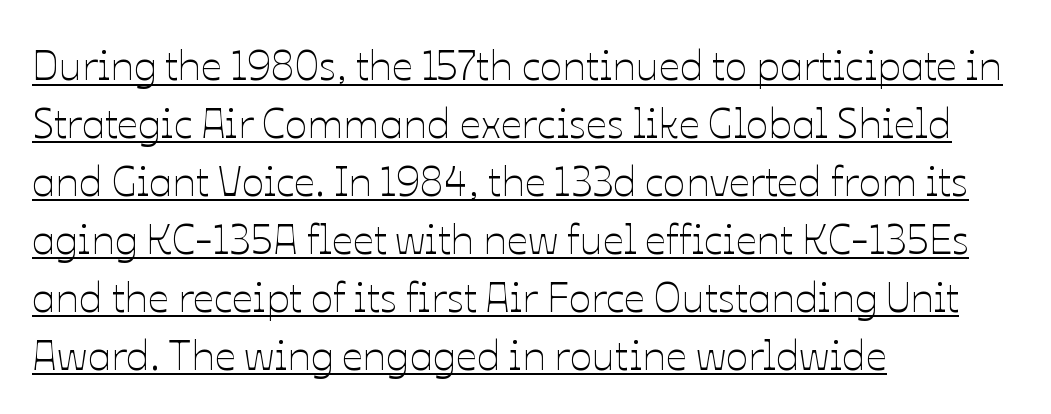
{"italic": "no", "bold": "no", "weight": "thin", "width": "normal", "stroke_contrast": "low", "x_height": "medium", "monospaced": "no", "underline": "yes", "align": "left", "line_spacing": "normal", "line_spacing_ratio": 1.38, "letter_spacing": "normal", "letter_spacing_em": 0.0, "glyph_px": 42}
